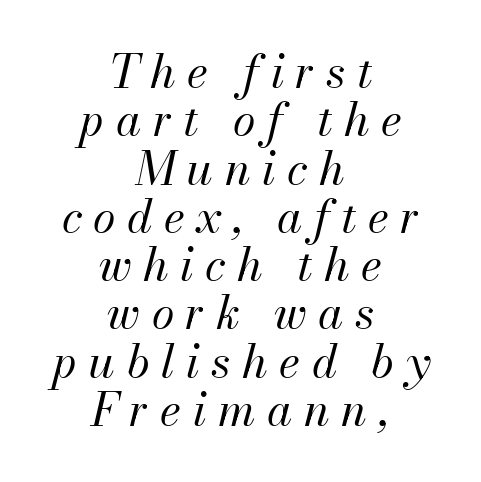
Q: Is the text bold? A: No.
Q: Is the text italic (slanted)? A: Yes, it leans right by about 13 degrees.
Q: Is the text underlined? A: No.
Q: How is the paragraph aligned? A: Centered.
Q: Is the spacing between letters normal or unusually wide? A: Unusually wide.
Q: Is the spacing between lines tight, normal or loose? A: Tight.
Q: Width (condensed, normal, or wide)? A: Normal.
Q: Stroke contrast? A: Medium.
Q: x-height? A: Small.
Q: Monospaced? A: No.
